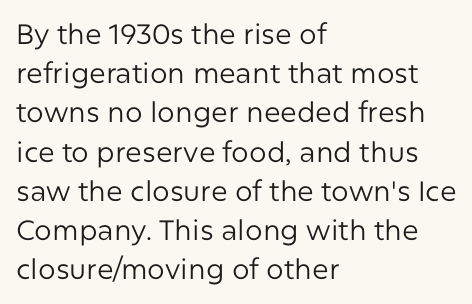
{"serif": "no", "italic": "no", "bold": "no", "weight": "regular", "width": "normal", "stroke_contrast": "low", "x_height": "medium", "monospaced": "no", "underline": "no", "align": "left", "line_spacing": "normal", "line_spacing_ratio": 1.4, "letter_spacing": "normal", "letter_spacing_em": 0.0, "glyph_px": 28}
